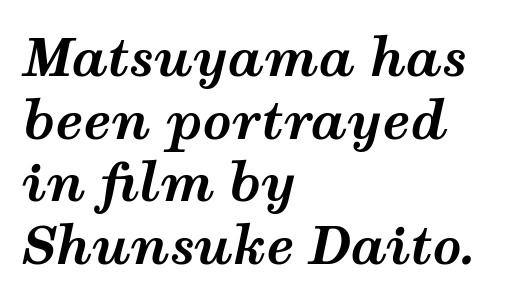
{"italic": "yes", "lean": "right", "slant_degrees": 12, "bold": "yes", "weight": "bold", "width": "wide", "stroke_contrast": "medium", "x_height": "medium", "monospaced": "no", "underline": "no", "align": "left", "line_spacing_ratio": 1.23, "letter_spacing": "normal", "letter_spacing_em": 0.0, "glyph_px": 51}
